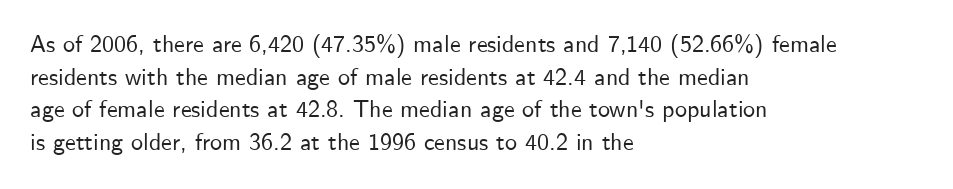
{"italic": "no", "underline": "no", "align": "left", "line_spacing": "normal", "line_spacing_ratio": 1.36, "letter_spacing": "normal", "letter_spacing_em": 0.0, "glyph_px": 24}
